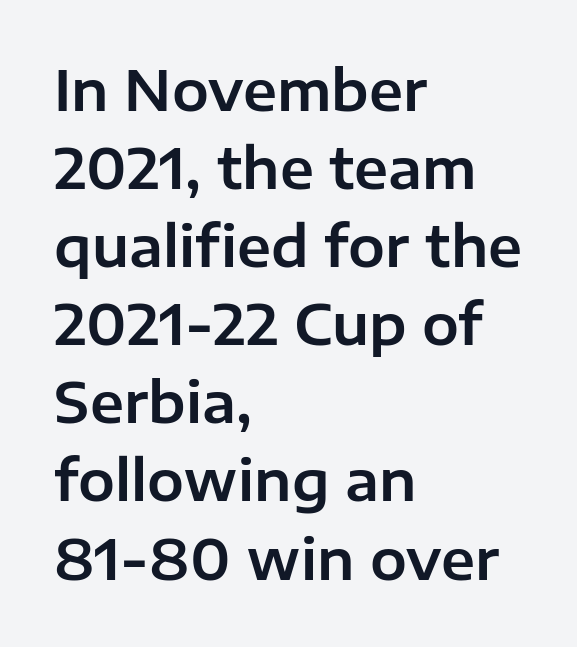
Q: Is the text italic (slanted)? A: No, it is upright.
Q: Is the typeface a serif or a sans-serif typeface? A: Sans-serif.
Q: Is the text underlined? A: No.
Q: How is the paragraph aligned? A: Left-aligned.
Q: Is the spacing between letters normal or unusually wide? A: Normal.
Q: Is the spacing between lines tight, normal or loose? A: Normal.
Q: Width (condensed, normal, or wide)? A: Normal.
Q: Stroke contrast? A: Low.
Q: x-height? A: Medium.
Q: Monospaced? A: No.
